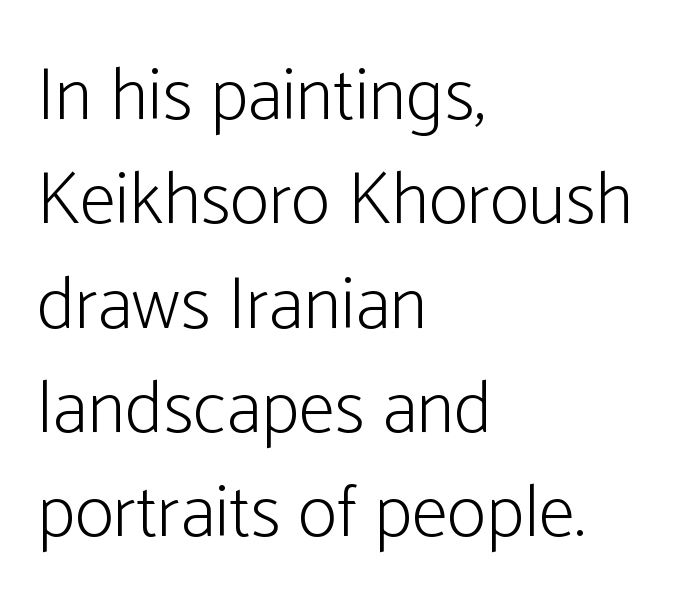
The image shows 74 px light, condensed sans-serif type, upright; set left-aligned, normal line spacing (1.41x), normal letter spacing, not underlined; low stroke contrast and a medium x-height.
